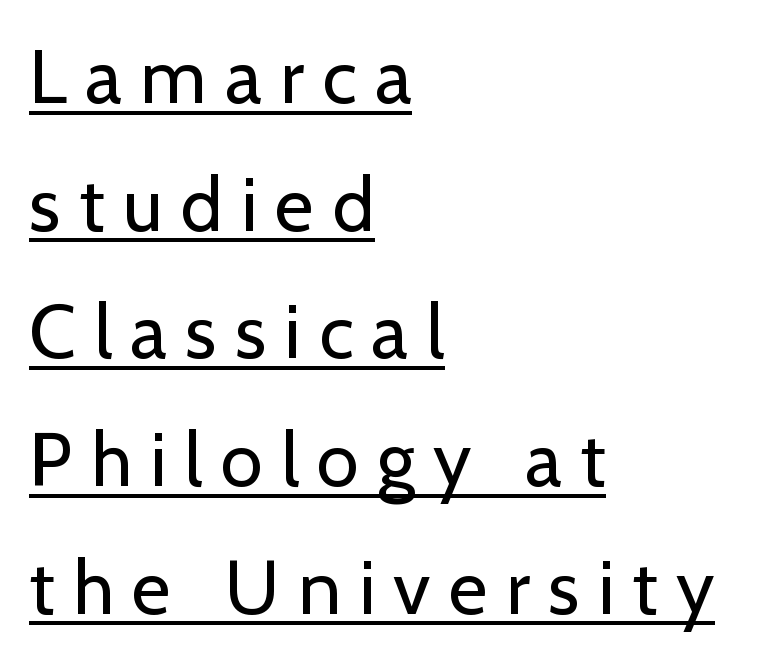
Q: Is the text bold? A: No.
Q: Is the text italic (slanted)? A: No, it is upright.
Q: Is the typeface a serif or a sans-serif typeface? A: Sans-serif.
Q: Is the text underlined? A: Yes.
Q: How is the paragraph aligned? A: Left-aligned.
Q: Is the spacing between letters normal or unusually wide? A: Unusually wide.
Q: Is the spacing between lines tight, normal or loose? A: Normal.
Q: Width (condensed, normal, or wide)? A: Normal.
Q: Stroke contrast? A: Low.
Q: x-height? A: Medium.
Q: Monospaced? A: No.
